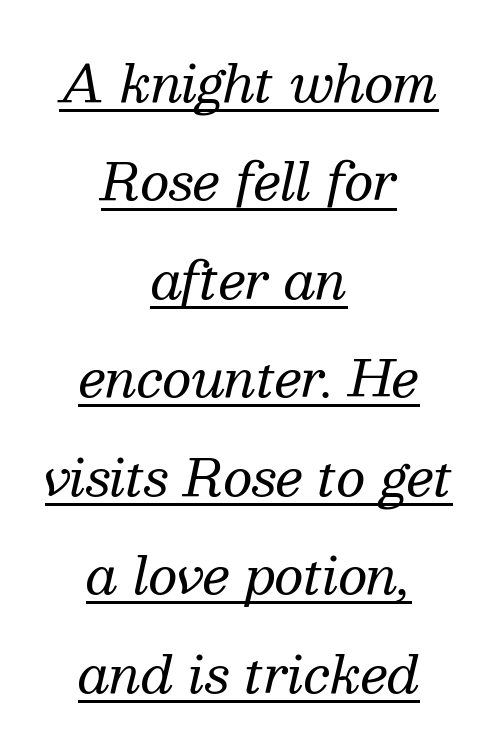
The letters advance in unequal steps, a hallmark of proportional type. The rendering applies a slant to the glyphs. Honestly, the underline is the first thing you notice here. Tracking value appears to be zero — textbook default spacing. The lines are quadded center.
